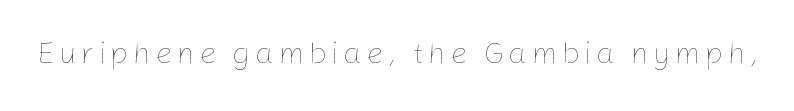
Q: Is the text bold? A: No.
Q: Is the text italic (slanted)? A: No, it is upright.
Q: Is the text underlined? A: No.
Q: Width (condensed, normal, or wide)? A: Normal.
Q: Stroke contrast? A: Low.
Q: x-height? A: Medium.
Q: Monospaced? A: No.
